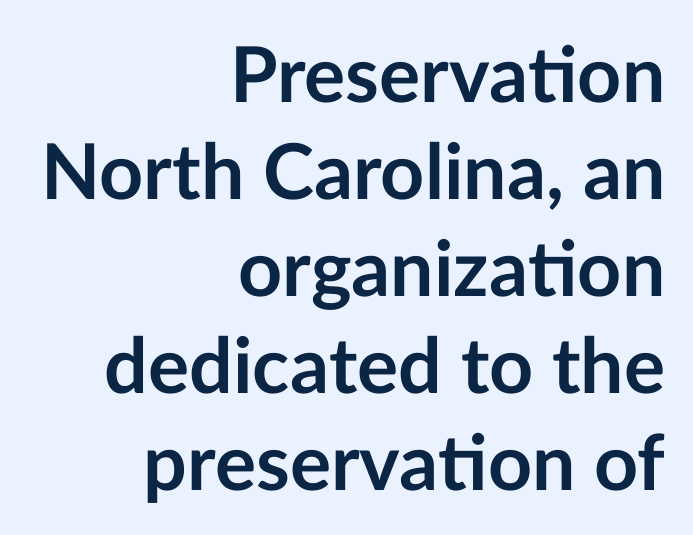
Q: Is the text bold? A: Yes.
Q: Is the text italic (slanted)? A: No, it is upright.
Q: Is the typeface a serif or a sans-serif typeface? A: Sans-serif.
Q: Is the text underlined? A: No.
Q: How is the paragraph aligned? A: Right-aligned.
Q: Is the spacing between letters normal or unusually wide? A: Normal.
Q: Is the spacing between lines tight, normal or loose? A: Normal.
Q: Width (condensed, normal, or wide)? A: Normal.
Q: Stroke contrast? A: Low.
Q: x-height? A: Medium.
Q: Monospaced? A: No.
